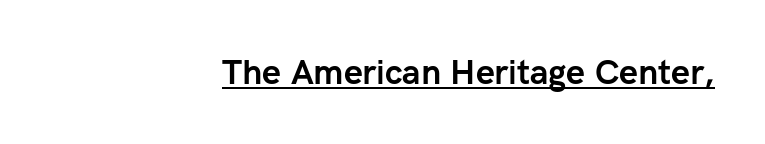
The image shows 34 px semibold sans-serif type, upright; set right-aligned, normal letter spacing, underlined; low stroke contrast and a medium x-height.
